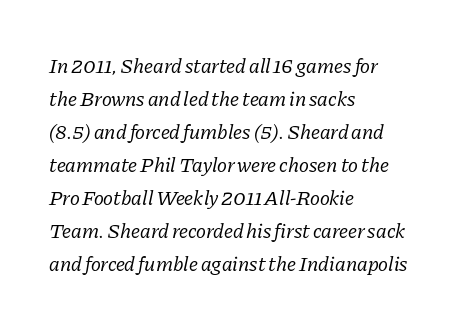
{"italic": "yes", "lean": "right", "slant_degrees": 11, "bold": "no", "underline": "no", "align": "left", "line_spacing": "normal", "line_spacing_ratio": 1.57, "letter_spacing": "normal", "letter_spacing_em": 0.0, "glyph_px": 21}
